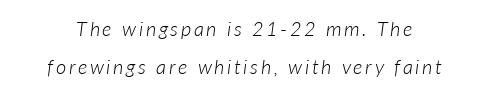
Heft: none added — not bold. The typography opts for an oblique posture over an upright one. The foot of each line stays bare and open.
